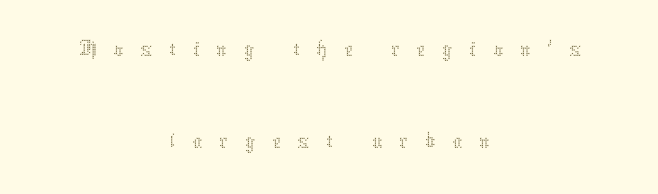
Short note: letters widely spaced. The cut favours lightness, reaching ordinary text weight at its darkest. Where is the straight margin? There isn't one; the lines are centered. Proportional: the letters do not fall into vertical columns.
